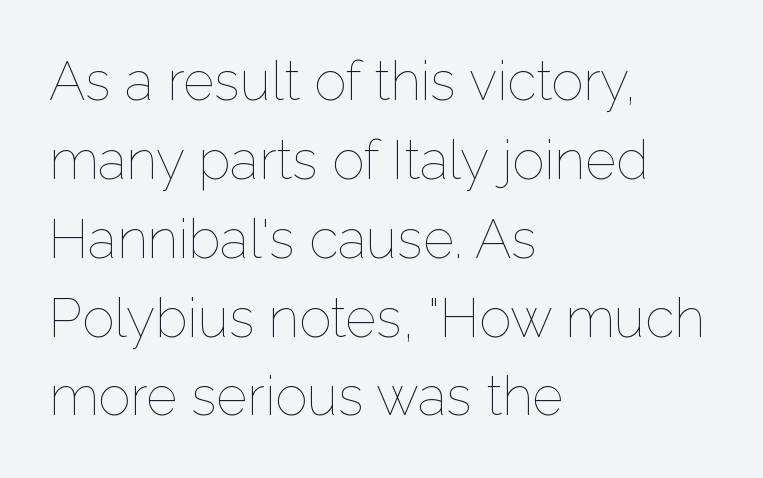
{"italic": "no", "bold": "no", "weight": "thin", "width": "normal", "stroke_contrast": "low", "x_height": "medium", "monospaced": "no", "underline": "no", "align": "left", "line_spacing": "normal", "line_spacing_ratio": 1.46, "letter_spacing": "normal", "letter_spacing_em": 0.0, "glyph_px": 54}
